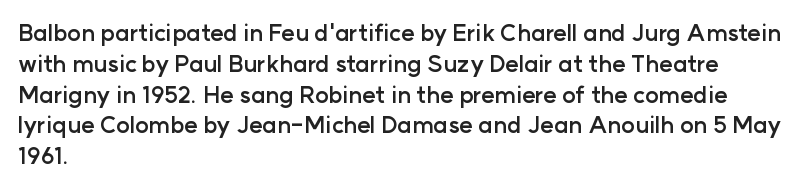
The image shows 23 px bold type, upright; set left-aligned, normal line spacing (1.34x), normal letter spacing, not underlined.
